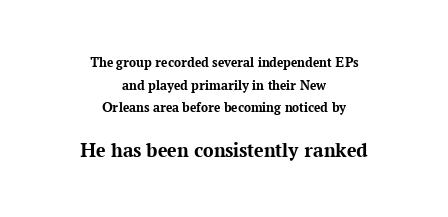
The image shows 21 px bold type, upright; set centered, normal line spacing (1.61x), normal letter spacing, not underlined; the second (bottom) block is 1.5x larger.
